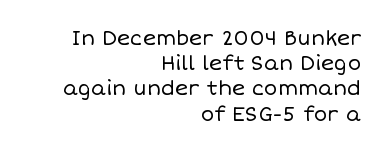
The image shows 20 px text type, upright; set right-aligned, normal line spacing (1.26x), normal letter spacing, not underlined.
